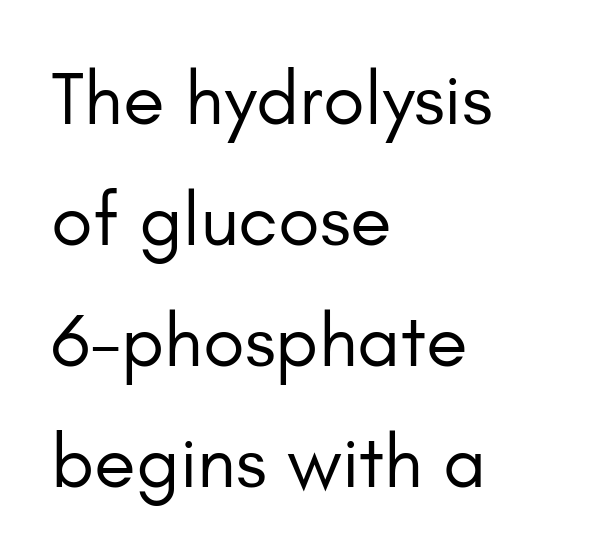
The gaps between neighbouring characters are ordinary and unremarkable. This is not heavy type; no bold has been used. The glyphs are unaccompanied by any horizontal stroke below them. The letters advance in unequal steps, a hallmark of proportional type.
